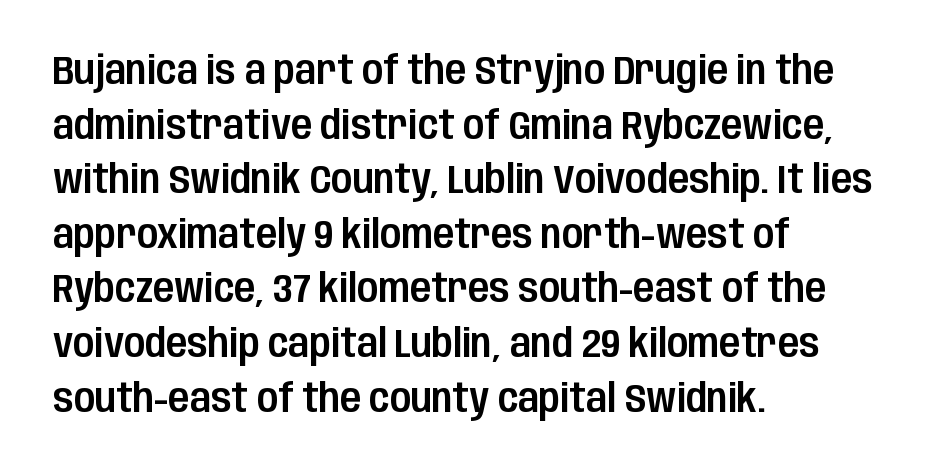
{"serif": "no", "italic": "no", "width": "condensed", "stroke_contrast": "low", "x_height": "large", "monospaced": "no", "underline": "no", "align": "left", "line_spacing": "normal", "line_spacing_ratio": 1.4, "letter_spacing": "normal", "letter_spacing_em": 0.0, "glyph_px": 39}
